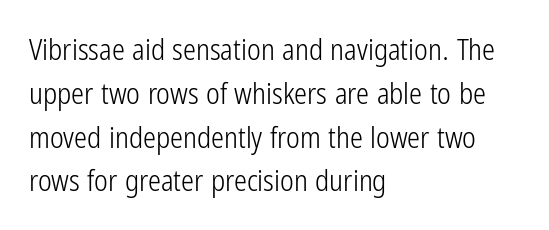
The image shows 29 px light, condensed sans-serif type, upright; set left-aligned, normal line spacing (1.51x), normal letter spacing, not underlined; low stroke contrast and a medium x-height.
